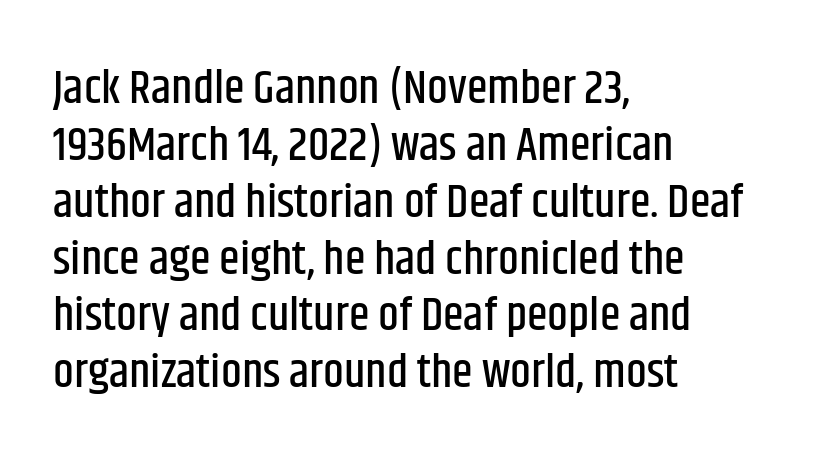
The rendering anchors every line to the left-hand side. The letters carry no serifs — their stems end cleanly without finishing strokes. The baseline area is clear. Unlike italic type, these characters show no tilt at all. Letter spacing: default. Looks like regular typesetting: each glyph gets only the width it needs.
